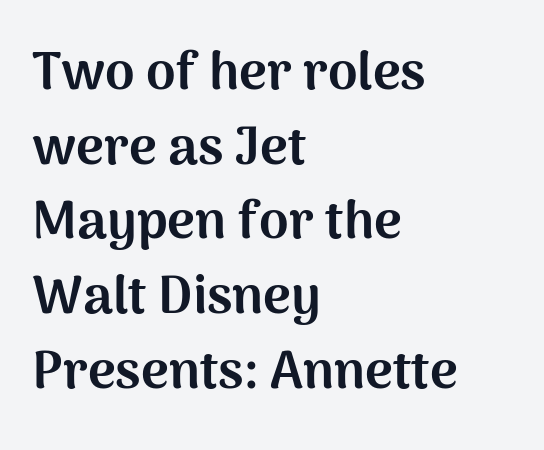
The image shows 53 px bold sans-serif type, upright; set left-aligned, normal line spacing (1.41x), normal letter spacing, not underlined; medium stroke contrast and a medium x-height.
